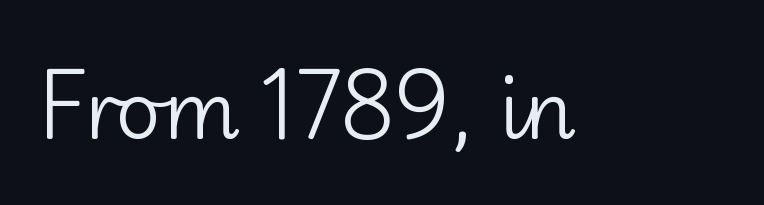
Q: Is the text bold? A: No.
Q: Is the text italic (slanted)? A: No, it is upright.
Q: Is the typeface a serif or a sans-serif typeface? A: Sans-serif.
Q: Is the text underlined? A: No.
Q: Is the spacing between letters normal or unusually wide? A: Normal.
Q: Width (condensed, normal, or wide)? A: Normal.
Q: Stroke contrast? A: Low.
Q: x-height? A: Small.
Q: Monospaced? A: No.
